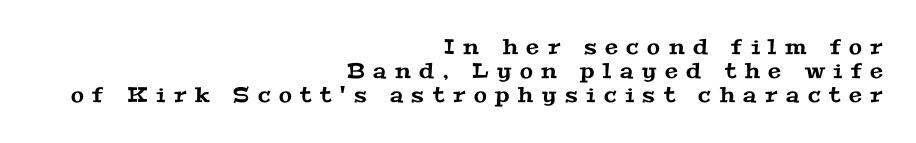
Q: Is the text underlined? A: No.
Q: How is the paragraph aligned? A: Right-aligned.
Q: Is the spacing between letters normal or unusually wide? A: Unusually wide.
Q: Is the spacing between lines tight, normal or loose? A: Tight.
